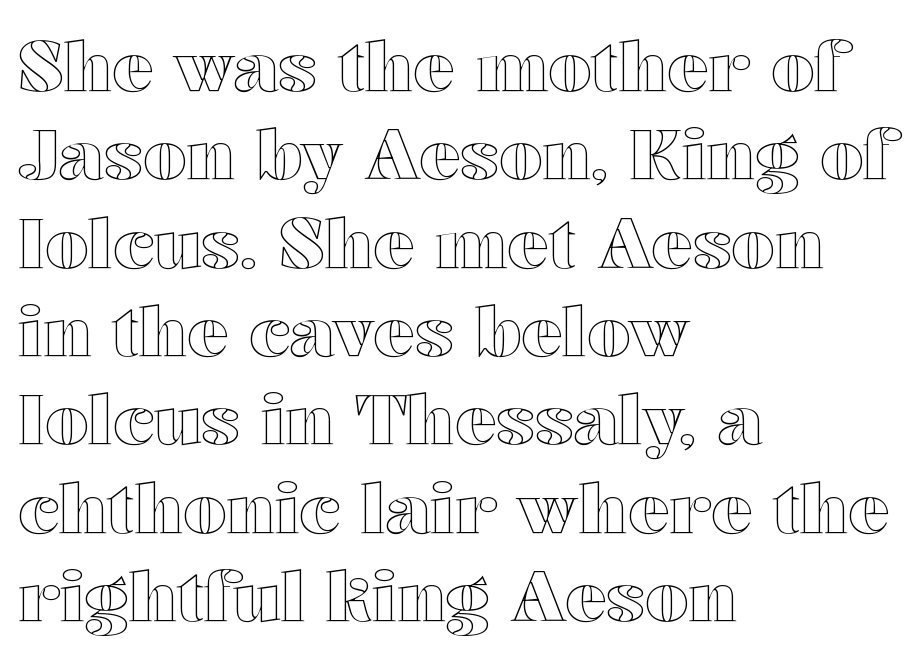
{"italic": "no", "width": "wide", "x_height": "medium", "monospaced": "no", "underline": "no", "align": "left", "line_spacing": "normal", "line_spacing_ratio": 1.28, "letter_spacing": "normal", "letter_spacing_em": 0.0, "glyph_px": 69}
